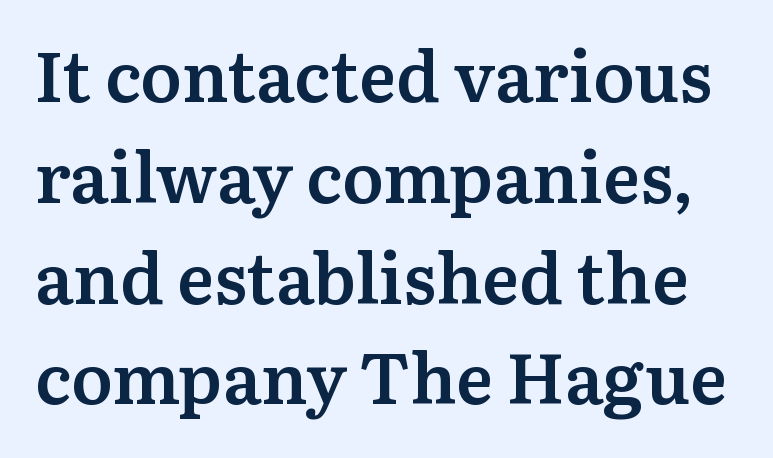
Descenders hang freely into open space. What's the leading like? Ordinary, nothing unusual. This rendering employs a face with finishing strokes, i.e., a serif. Firm but not heavy-handed strokes: this text is semibold. Character widths vary here, with narrow letters taking less room than wide ones.
